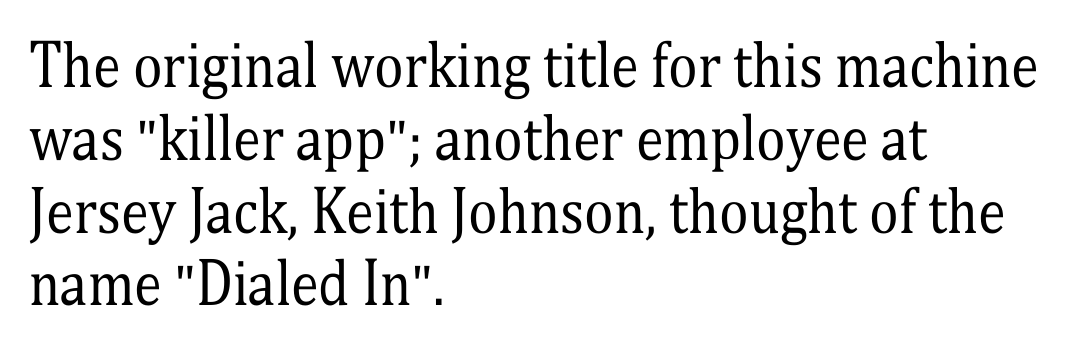
The passage shown is typed in a proportional face where columns would drift. One glance says typical: line gaps are just what's usual. The string is rendered with underlining switched off. Where is the straight margin? On the left. Little horizontal feet cap the strokes, marking this as serif type.
